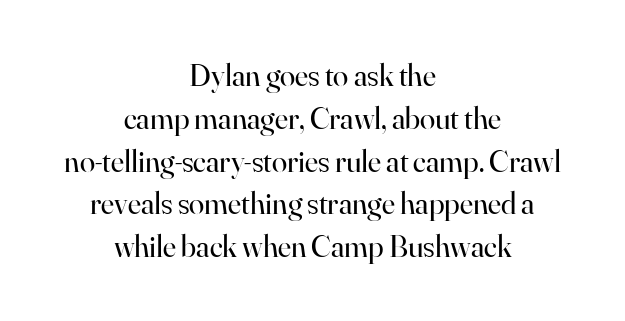
The image shows 31 px regular-weight serif type, upright; set centered, normal line spacing (1.38x), normal letter spacing, not underlined; high stroke contrast and a small x-height.
